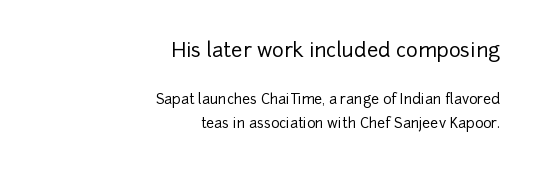
Q: Is the text italic (slanted)? A: No, it is upright.
Q: Is the text underlined? A: No.
Q: How is the paragraph aligned? A: Right-aligned.
Q: Is the spacing between letters normal or unusually wide? A: Normal.
Q: Which block of text is set in a larger size, the first (top) or the second (bottom)? A: The first (top) one.
